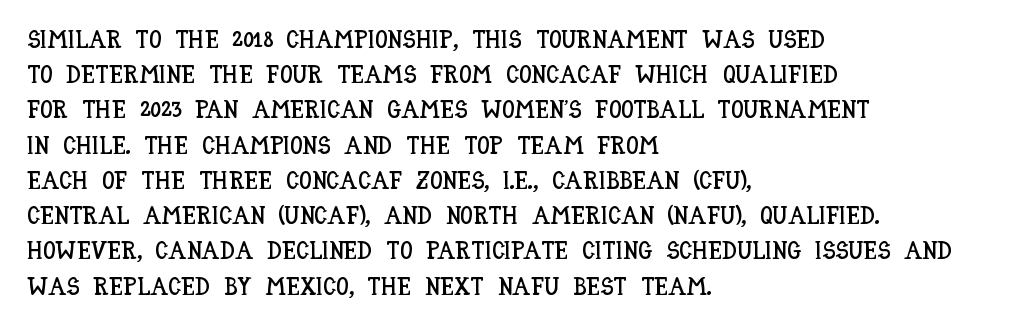
The image shows 25 px text type, upright; set left-aligned, normal line spacing (1.41x), normal letter spacing, not underlined.
